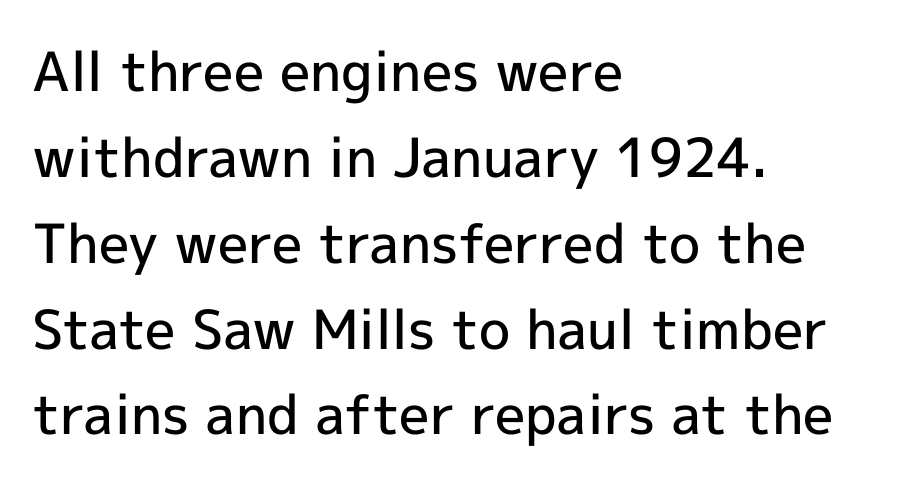
Q: Is the text bold? A: Semi-bold.
Q: Is the text italic (slanted)? A: No, it is upright.
Q: Is the typeface a serif or a sans-serif typeface? A: Sans-serif.
Q: Is the text underlined? A: No.
Q: How is the paragraph aligned? A: Left-aligned.
Q: Is the spacing between letters normal or unusually wide? A: Normal.
Q: Is the spacing between lines tight, normal or loose? A: Normal.
Q: Width (condensed, normal, or wide)? A: Normal.
Q: x-height? A: Medium.
Q: Monospaced? A: No.
